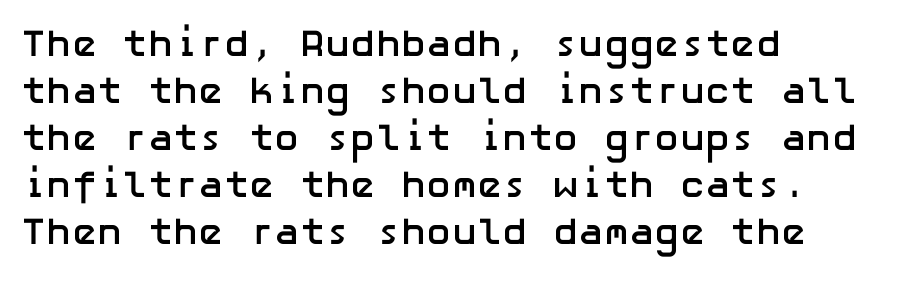
{"serif": "no", "italic": "no", "bold": "yes", "weight": "semibold", "width": "normal", "stroke_contrast": "low", "x_height": "medium", "underline": "no", "align": "left", "line_spacing_ratio": 1.24, "letter_spacing": "normal", "letter_spacing_em": 0.0, "glyph_px": 38}
